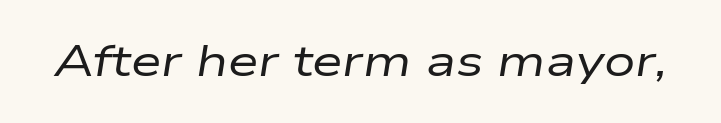
The image shows 44 px regular-weight, wide type, italic (leaning right); set normal letter spacing, not underlined; low stroke contrast and a medium x-height.
